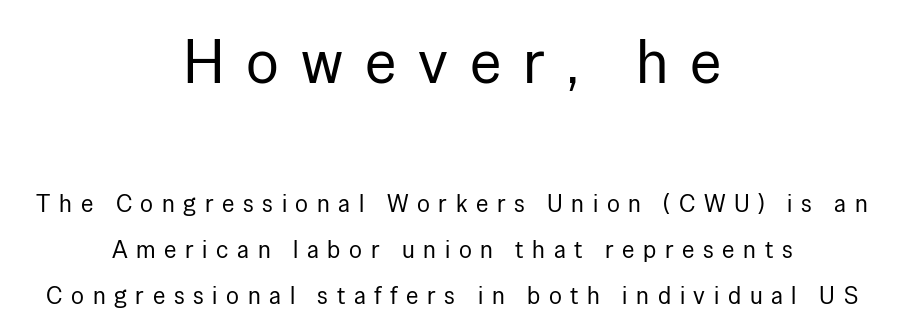
Is this a heavy cut? Hardly; it is regular or lighter. The strip under each line holds only bare page. Characters remain perfectly vertical along every line. The passage shown has open, widely tracked lettering throughout. The face used here is a sans, in the tradition of grotesques and geometrics.
